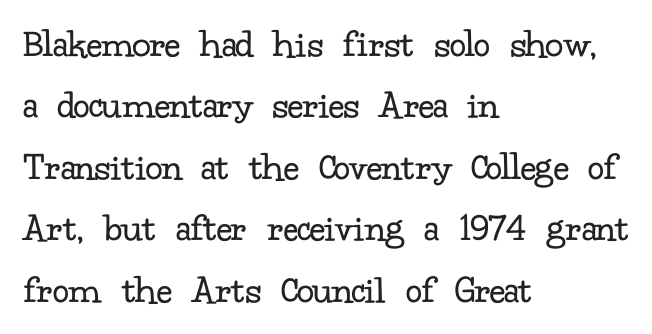
Q: Is the text bold? A: No.
Q: Is the text italic (slanted)? A: No, it is upright.
Q: Is the typeface a serif or a sans-serif typeface? A: Serif.
Q: Is the text underlined? A: No.
Q: How is the paragraph aligned? A: Left-aligned.
Q: Is the spacing between letters normal or unusually wide? A: Normal.
Q: Is the spacing between lines tight, normal or loose? A: Normal.
Q: Width (condensed, normal, or wide)? A: Normal.
Q: Stroke contrast? A: Low.
Q: x-height? A: Small.
Q: Monospaced? A: No.
